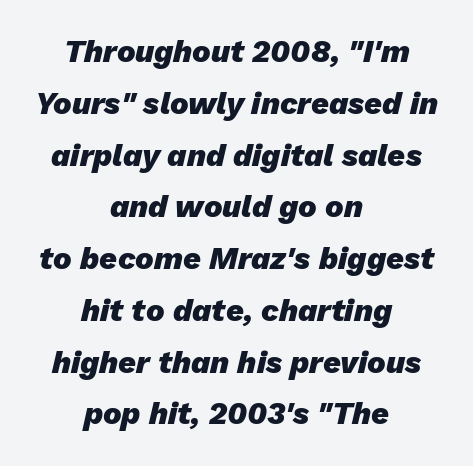
These lines are rendered in a variable-pitch font. Every letter is thick-stroked: bold, no question. Each row of text sits above clean, open space. The paragraph has two soft edges and a firm central axis. There is no visible air inserted between adjacent glyphs.
